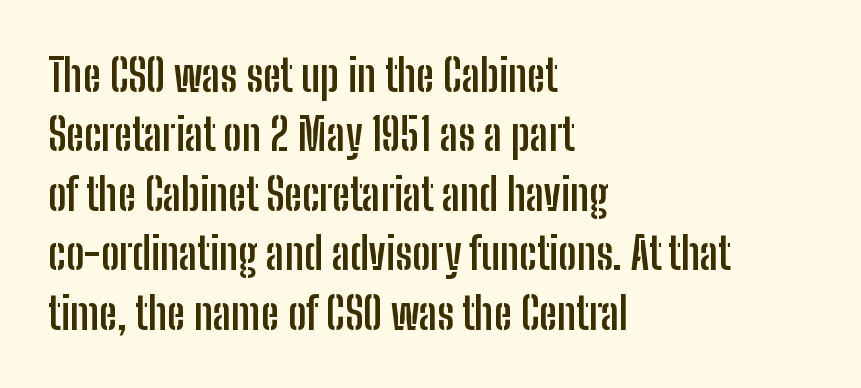
The image shows 44 px semibold, condensed sans-serif type, upright; set left-aligned, normal line spacing (1.35x), normal letter spacing, not underlined; low stroke contrast and a medium x-height.
